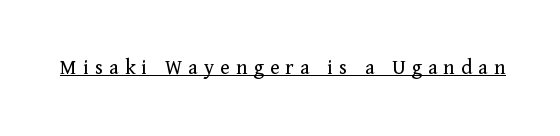
Q: Is the text bold? A: No.
Q: Is the text italic (slanted)? A: No, it is upright.
Q: Is the text underlined? A: Yes.
Q: Is the spacing between letters normal or unusually wide? A: Unusually wide.
